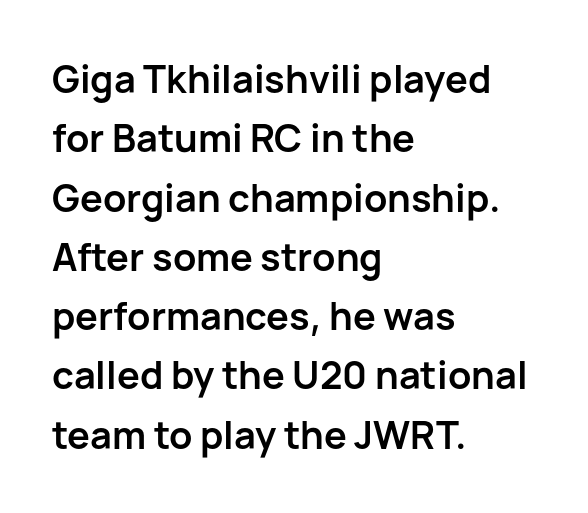
{"serif": "no", "italic": "no", "bold": "yes", "weight": "semibold", "width": "normal", "stroke_contrast": "low", "x_height": "medium", "monospaced": "no", "underline": "no", "align": "left", "line_spacing": "normal", "line_spacing_ratio": 1.56, "letter_spacing": "normal", "letter_spacing_em": 0.0, "glyph_px": 38}
